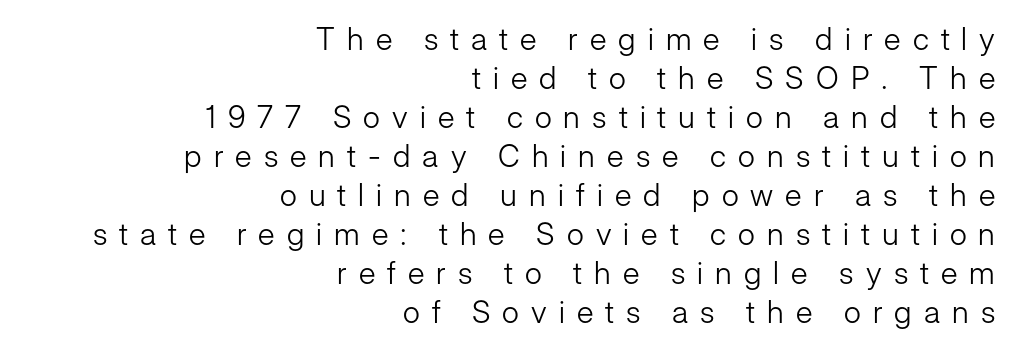
Posture: vertical. The type family on display is of the sans-serif kind. Notice how the passage keeps a crisp vertical edge on the right only. The horizontal fit of the characters is loose and conspicuously gappy. Vertical spacing — default.
